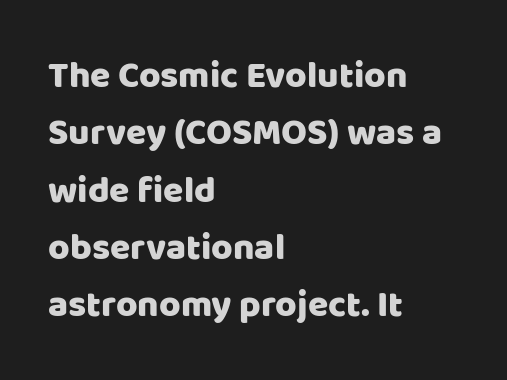
{"serif": "no", "italic": "no", "width": "normal", "stroke_contrast": "low", "x_height": "large", "monospaced": "no", "underline": "no", "align": "left", "line_spacing": "normal", "line_spacing_ratio": 1.55, "letter_spacing": "normal", "letter_spacing_em": 0.0, "glyph_px": 37}
